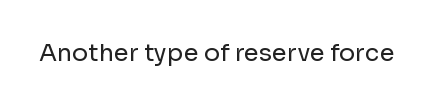
Only glyphs here, with clear space below each row. Notice how the stems are strictly vertical — no italics here. Between one letter and the next there's only the usual sliver of space. Is this a heavy cut? Hardly; it is regular or lighter.
